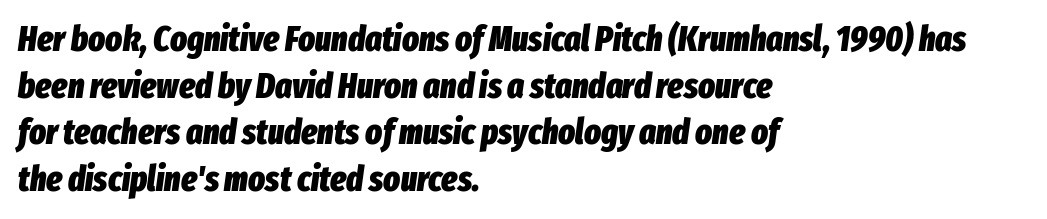
Notice how descenders clear the ascenders below comfortably — that's standard leading. Emphasis by weight is at full strength: bold. Left-aligned paragraph, ragged on the right. The horizontal fit of the characters is conventional and even. Descenders hang freely into open space. The face used here has a pronounced slope to its letters.
